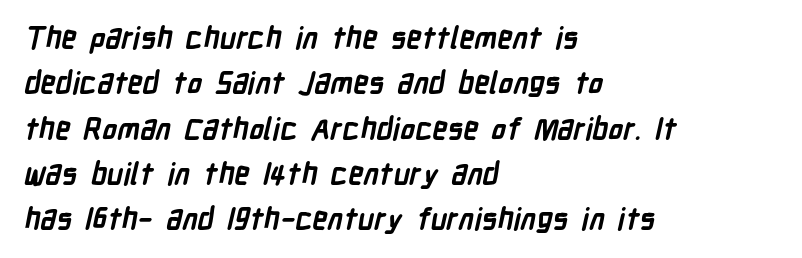
{"serif": "no", "bold": "yes", "weight": "semibold", "width": "condensed", "stroke_contrast": "low", "x_height": "medium", "monospaced": "no", "underline": "no", "align": "left", "line_spacing": "normal", "line_spacing_ratio": 1.51, "letter_spacing": "normal", "letter_spacing_em": 0.0, "glyph_px": 30}
